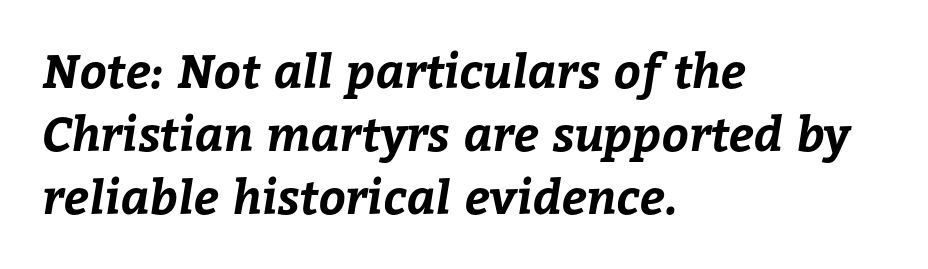
Q: Is the text bold? A: Yes.
Q: Is the text underlined? A: No.
Q: How is the paragraph aligned? A: Left-aligned.
Q: Is the spacing between letters normal or unusually wide? A: Normal.
Q: Is the spacing between lines tight, normal or loose? A: Normal.
Q: Width (condensed, normal, or wide)? A: Normal.
Q: Stroke contrast? A: Low.
Q: x-height? A: Medium.
Q: Monospaced? A: No.
